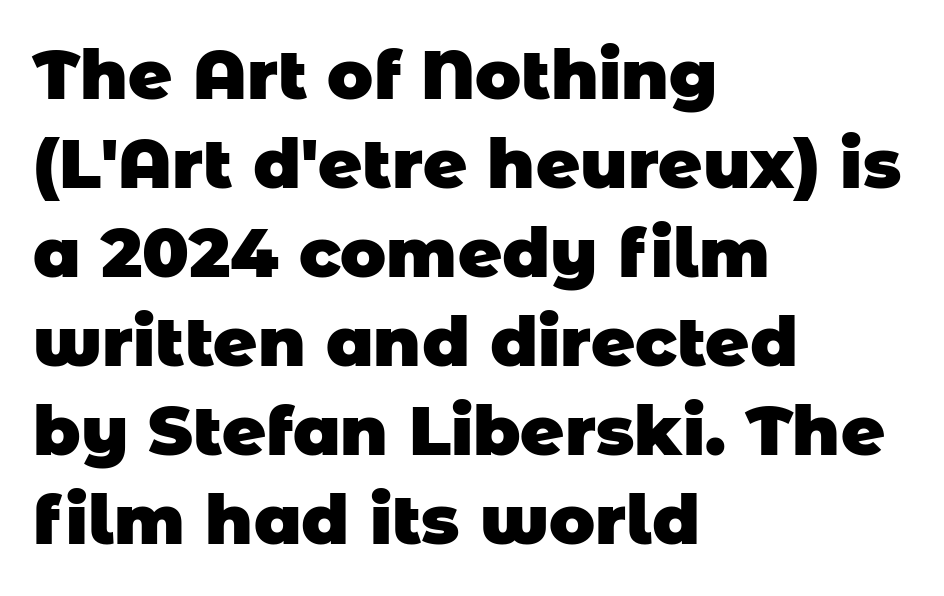
Q: Is the text bold? A: Yes.
Q: Is the typeface a serif or a sans-serif typeface? A: Sans-serif.
Q: Is the text underlined? A: No.
Q: How is the paragraph aligned? A: Left-aligned.
Q: Is the spacing between letters normal or unusually wide? A: Normal.
Q: Is the spacing between lines tight, normal or loose? A: Normal.
Q: Width (condensed, normal, or wide)? A: Normal.
Q: Stroke contrast? A: Low.
Q: x-height? A: Large.
Q: Monospaced? A: No.
